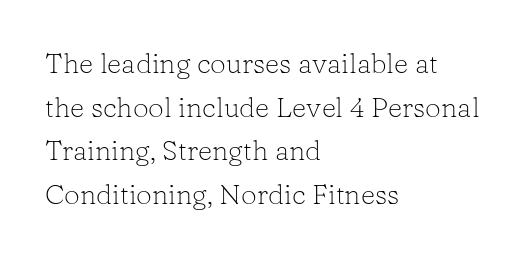
Q: Is the text bold? A: No.
Q: Is the text italic (slanted)? A: No, it is upright.
Q: Is the typeface a serif or a sans-serif typeface? A: Serif.
Q: Is the text underlined? A: No.
Q: How is the paragraph aligned? A: Left-aligned.
Q: Is the spacing between letters normal or unusually wide? A: Normal.
Q: Is the spacing between lines tight, normal or loose? A: Normal.
Q: Width (condensed, normal, or wide)? A: Normal.
Q: Stroke contrast? A: Low.
Q: x-height? A: Medium.
Q: Monospaced? A: No.
